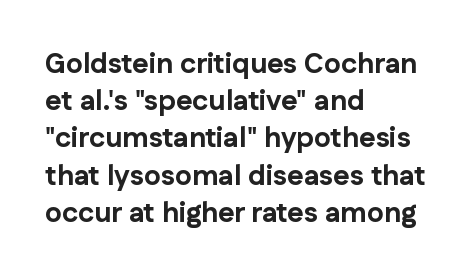
Q: Is the text bold? A: Yes.
Q: Is the text italic (slanted)? A: No, it is upright.
Q: Is the typeface a serif or a sans-serif typeface? A: Sans-serif.
Q: Is the text underlined? A: No.
Q: How is the paragraph aligned? A: Left-aligned.
Q: Is the spacing between letters normal or unusually wide? A: Normal.
Q: Is the spacing between lines tight, normal or loose? A: Normal.
Q: Width (condensed, normal, or wide)? A: Normal.
Q: Stroke contrast? A: Low.
Q: x-height? A: Medium.
Q: Monospaced? A: No.
